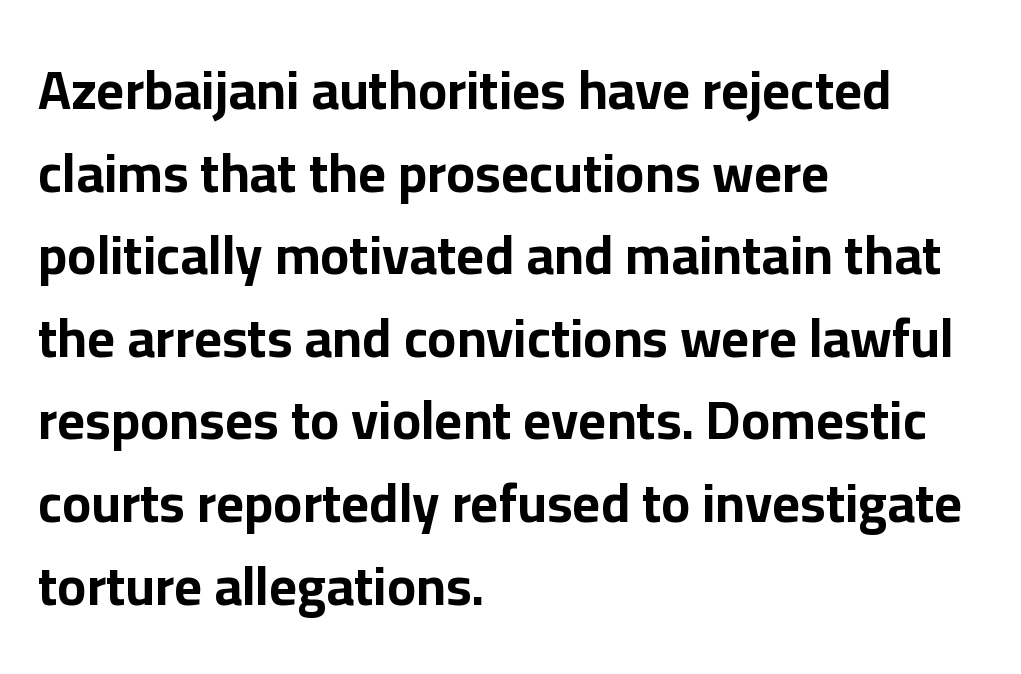
The image shows 54 px bold sans-serif type, upright; set left-aligned, normal line spacing (1.53x), normal letter spacing, not underlined; low stroke contrast and a medium x-height.
